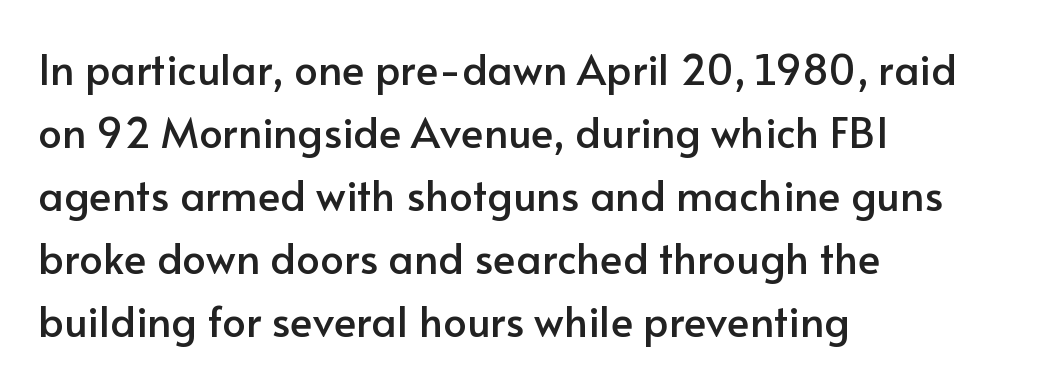
Q: Is the text italic (slanted)? A: No, it is upright.
Q: Is the typeface a serif or a sans-serif typeface? A: Sans-serif.
Q: Is the text underlined? A: No.
Q: How is the paragraph aligned? A: Left-aligned.
Q: Is the spacing between letters normal or unusually wide? A: Normal.
Q: Is the spacing between lines tight, normal or loose? A: Normal.
Q: Width (condensed, normal, or wide)? A: Normal.
Q: Stroke contrast? A: Low.
Q: x-height? A: Small.
Q: Monospaced? A: No.
